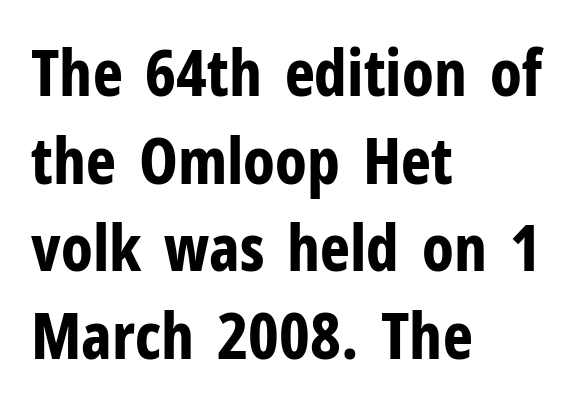
The ragged edge is on the right, which tells us the setting is flush left. In terms of leading, this rendering sits right in the middle. Grotesque or geometric, the face here clearly has no serifs. Notice how the stems are strictly vertical — no italics here.
